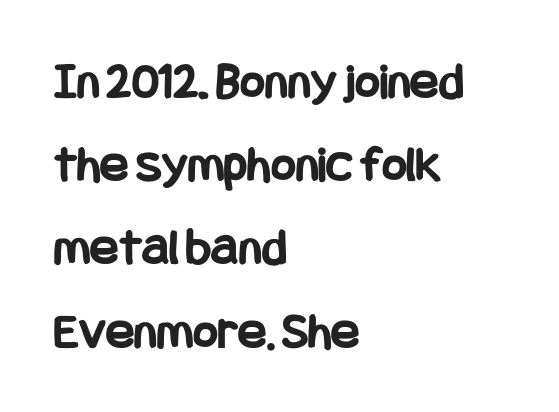
{"serif": "no", "italic": "no", "bold": "yes", "weight": "bold", "width": "condensed", "stroke_contrast": "low", "x_height": "large", "underline": "no", "align": "left", "line_spacing": "normal", "line_spacing_ratio": 1.57, "letter_spacing": "normal", "letter_spacing_em": 0.0, "glyph_px": 53}
